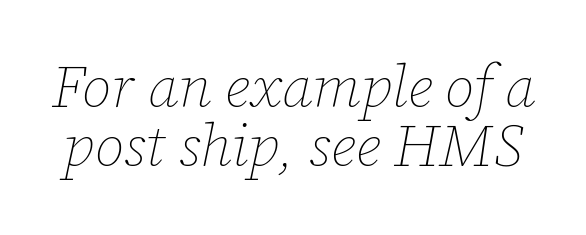
The image shows 59 px thin type, italic (leaning right); set tight line spacing (1.0x), normal letter spacing, not underlined; low stroke contrast and a medium x-height.
